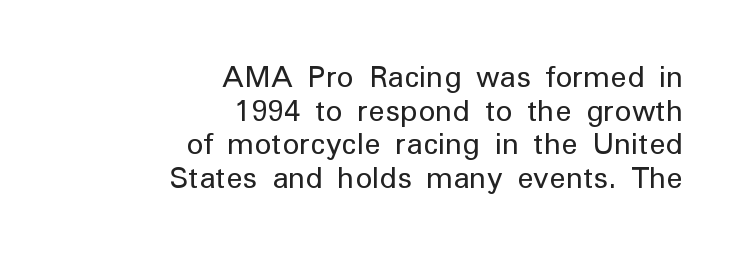
The image shows 29 px regular-weight sans-serif type, upright; set right-aligned, line spacing 1.16x, normal letter spacing, not underlined; low stroke contrast and a medium x-height.
